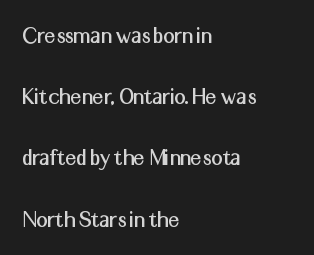
The image shows 25 px text type, upright; set left-aligned, loose line spacing (2.45x), normal letter spacing, not underlined.
